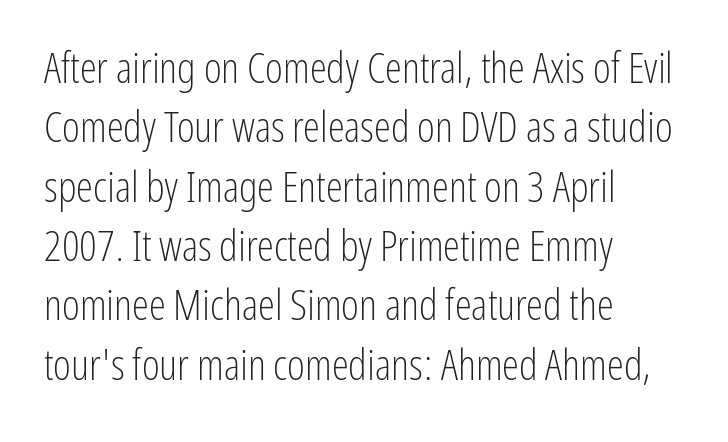
The rendering uses a moderate line-height, typical for paragraphs. This reads as an unemphasized weight, regular at the heaviest. Line starts are locked; line ends wander. Bare-footed words on every line. Ordinary non-slanted type is in use. How are the letters spaced? Ordinarily, with no added tracking.
